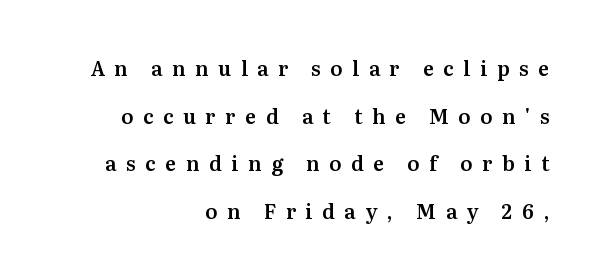
Q: Is the text italic (slanted)? A: No, it is upright.
Q: Is the text underlined? A: No.
Q: How is the paragraph aligned? A: Right-aligned.
Q: Is the spacing between letters normal or unusually wide? A: Unusually wide.
Q: Is the spacing between lines tight, normal or loose? A: Loose.
